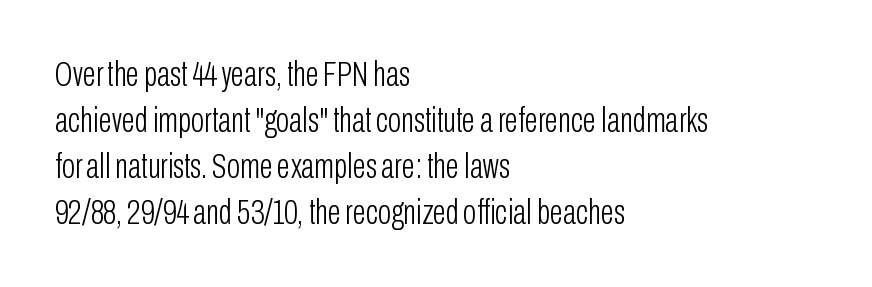
The image shows 35 px light, condensed sans-serif type, upright; set left-aligned, normal line spacing (1.31x), normal letter spacing, not underlined; low stroke contrast and a medium x-height.
